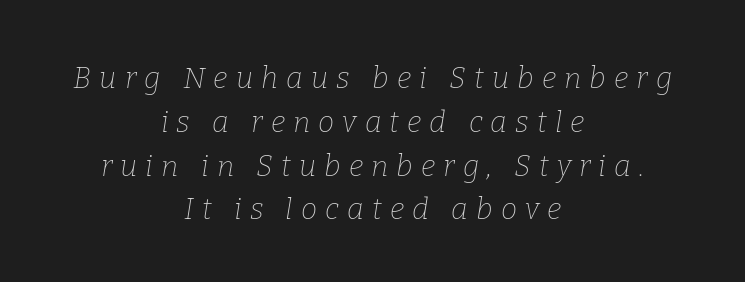
The image shows 29 px thin serif type, italic (leaning right); set centered, normal line spacing (1.51x), unusually wide letter spacing (+0.28 em), not underlined; low stroke contrast and a medium x-height.
